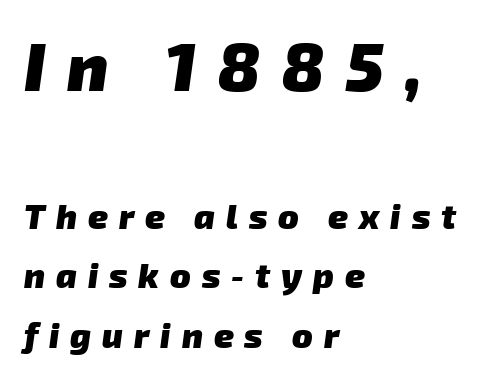
The image shows 67 px heavy sans-serif type; set left-aligned, line spacing 1.75x, unusually wide letter spacing (+0.32 em), not underlined; the first (top) block is 1.97x larger; low stroke contrast and a medium x-height.
